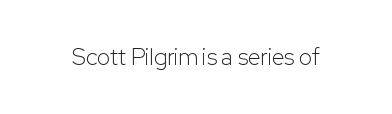
{"italic": "no", "bold": "no", "underline": "no", "letter_spacing": "normal", "letter_spacing_em": 0.0, "glyph_px": 23}
